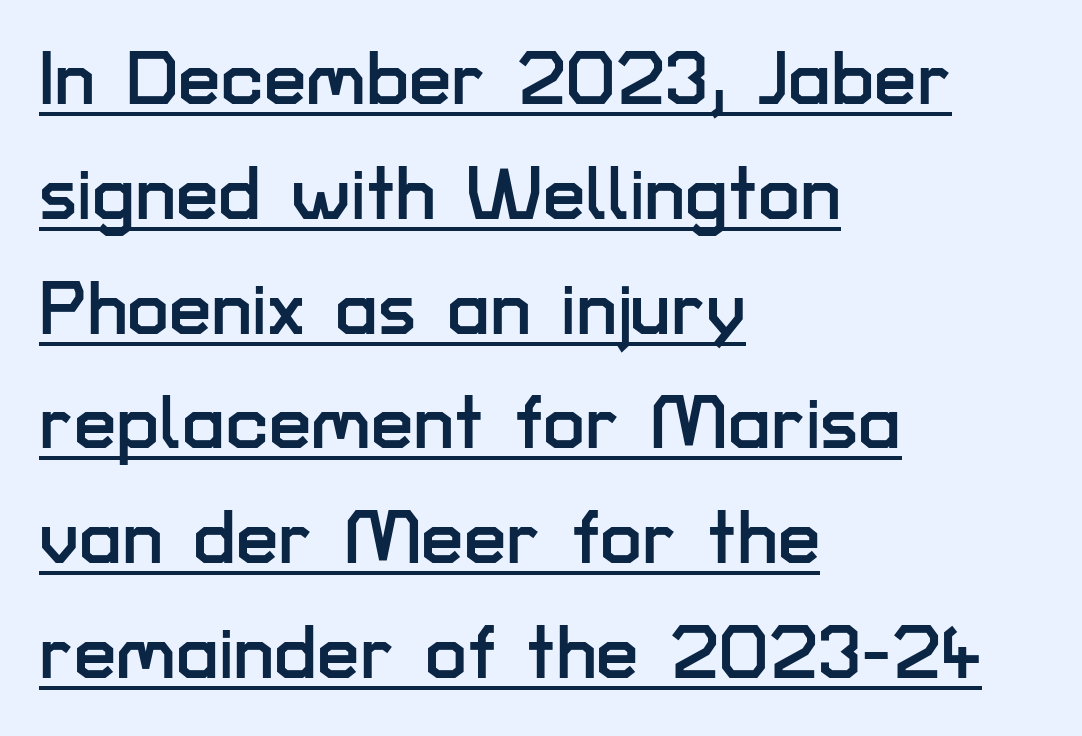
Nope, not italic — everything's standing straight. The letters advance in unequal steps, a hallmark of proportional type. Whoever set this chose a conventional vertical rhythm. Caption: standard tracking, unaltered. The typeface chosen for these lines omits serifs.
